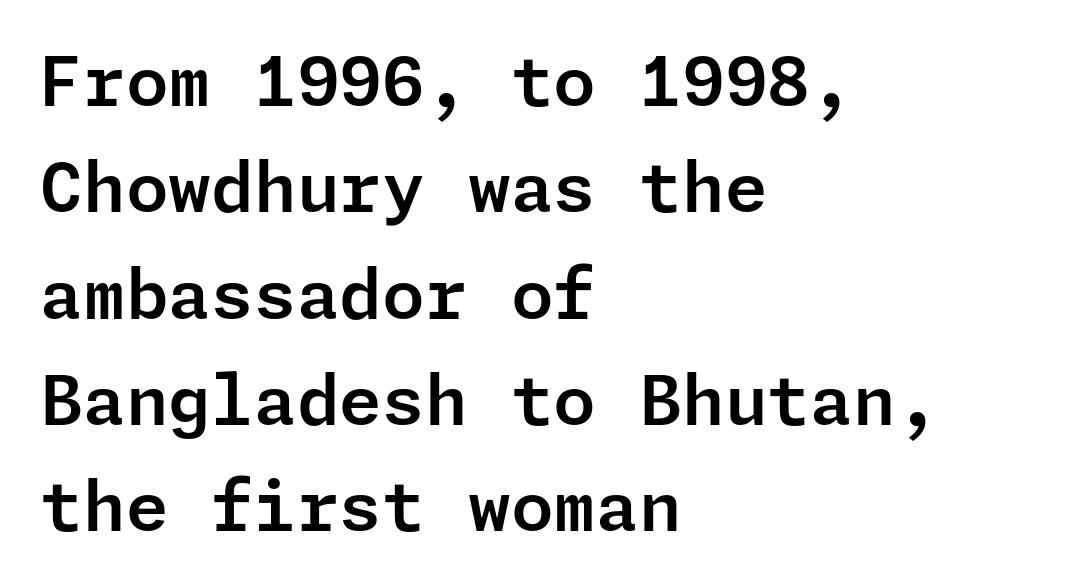
{"serif": "no", "italic": "no", "width": "normal", "stroke_contrast": "low", "x_height": "medium", "underline": "no", "align": "left", "line_spacing": "normal", "line_spacing_ratio": 1.54, "letter_spacing": "normal", "letter_spacing_em": 0.0, "glyph_px": 69}
